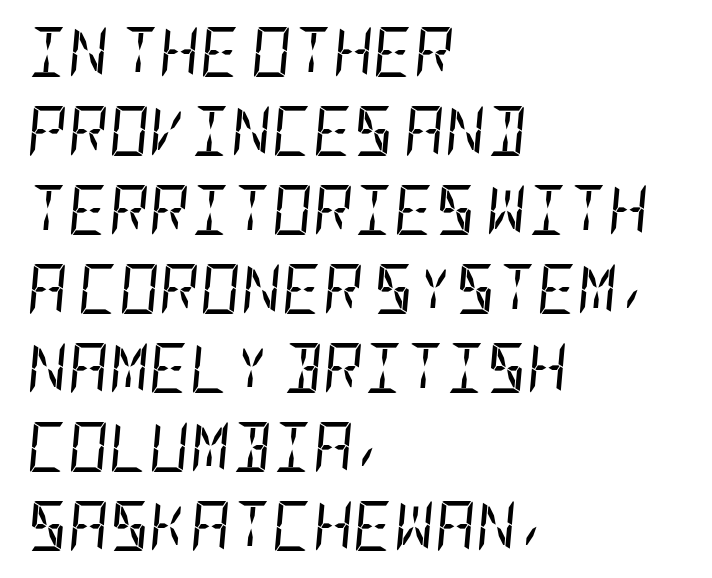
Q: Is the text bold? A: No.
Q: Is the text italic (slanted)? A: Yes, it leans right by about 5 degrees.
Q: Is the text underlined? A: No.
Q: How is the paragraph aligned? A: Left-aligned.
Q: Is the spacing between letters normal or unusually wide? A: Normal.
Q: Is the spacing between lines tight, normal or loose? A: Normal.
Q: Width (condensed, normal, or wide)? A: Condensed.
Q: Stroke contrast? A: Low.
Q: x-height? A: Large.
